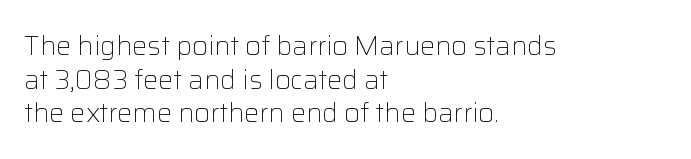
The image shows 27 px text type, upright; set left-aligned, normal line spacing (1.25x), normal letter spacing, not underlined.
